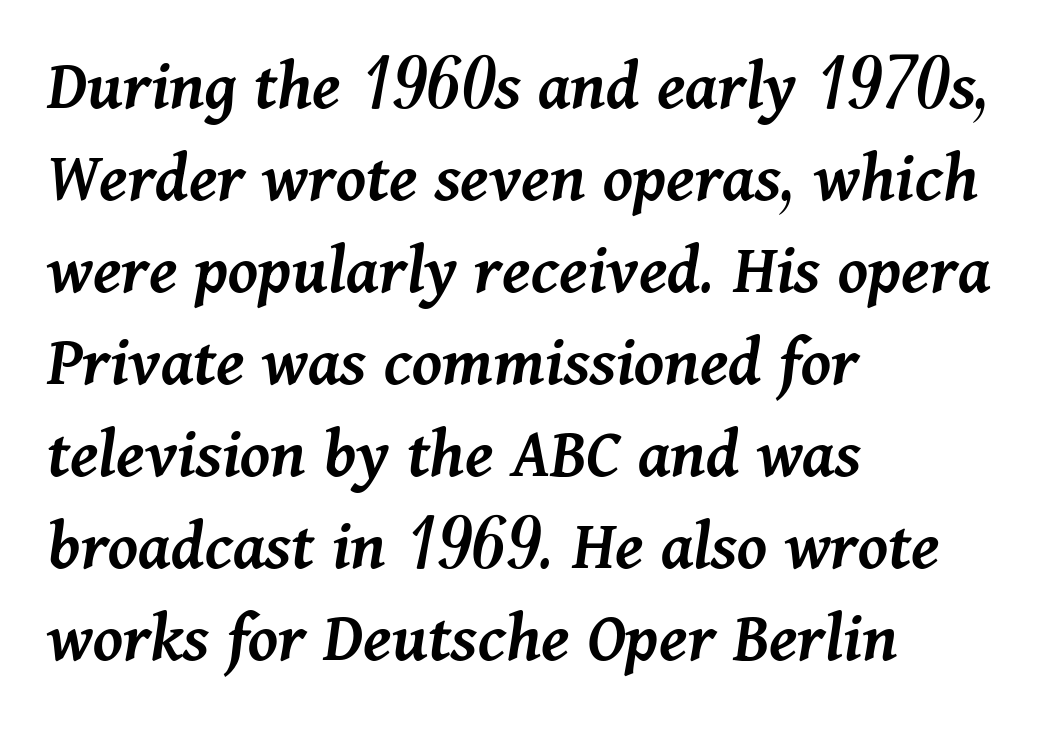
Beneath every word, the page is bare. Slant detected: the letters are inclined. The typesetting leans somewhat heavy: a semibold. Students, observe: this is what conventionally led text looks like. Reading down the block, your eye returns to a fixed left position each line. Letter spacing: default.
